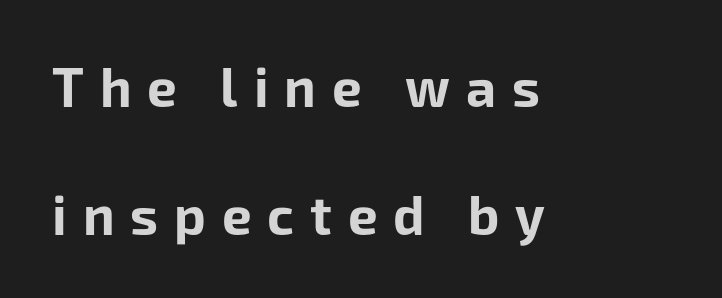
Q: Is the text bold? A: Yes.
Q: Is the text italic (slanted)? A: No, it is upright.
Q: Is the typeface a serif or a sans-serif typeface? A: Sans-serif.
Q: Is the text underlined? A: No.
Q: How is the paragraph aligned? A: Left-aligned.
Q: Is the spacing between letters normal or unusually wide? A: Unusually wide.
Q: Is the spacing between lines tight, normal or loose? A: Loose.
Q: Width (condensed, normal, or wide)? A: Normal.
Q: Stroke contrast? A: Low.
Q: x-height? A: Medium.
Q: Monospaced? A: No.
